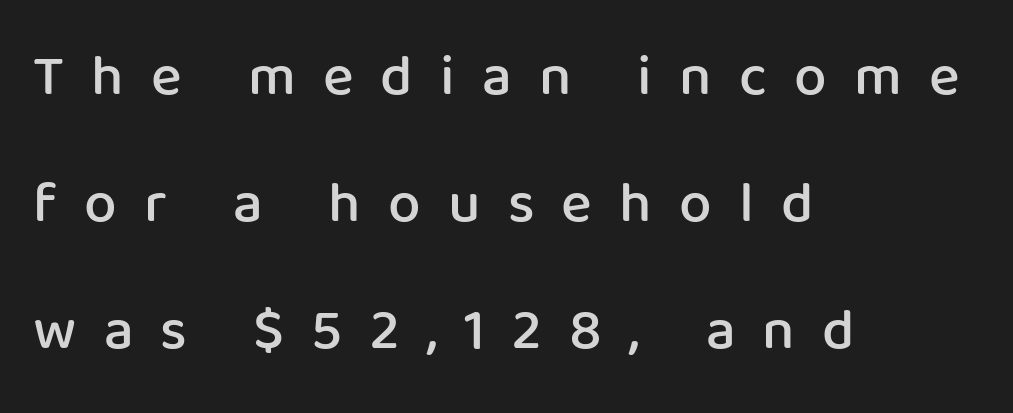
{"serif": "no", "italic": "no", "bold": "semi", "weight": "semibold", "width": "normal", "stroke_contrast": "low", "x_height": "medium", "monospaced": "no", "underline": "no", "align": "left", "line_spacing": "loose", "line_spacing_ratio": 2.19, "letter_spacing": "wide", "letter_spacing_em": 0.47, "glyph_px": 58}
